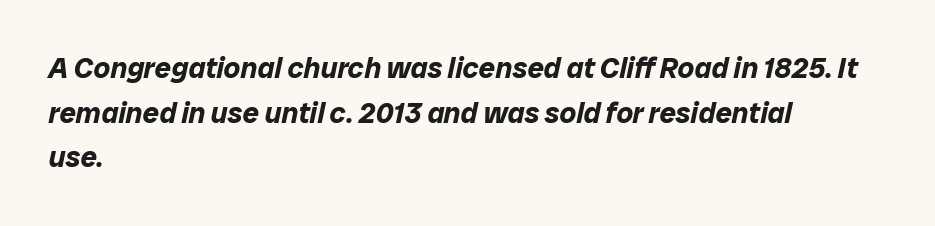
{"italic": "yes", "lean": "right", "slant_degrees": 12, "bold": "yes", "weight": "bold", "width": "normal", "stroke_contrast": "low", "x_height": "medium", "monospaced": "no", "underline": "no", "align": "left", "line_spacing": "normal", "line_spacing_ratio": 1.54, "letter_spacing": "normal", "letter_spacing_em": 0.0, "glyph_px": 29}
